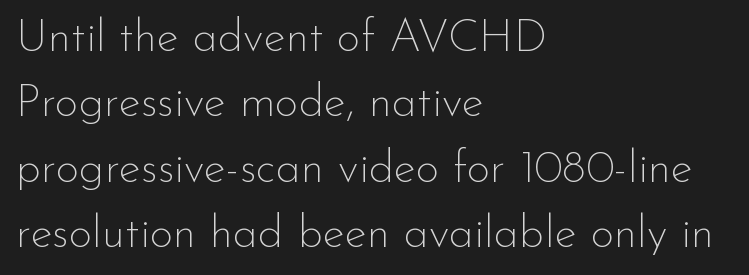
{"serif": "no", "italic": "no", "bold": "no", "weight": "thin", "width": "normal", "stroke_contrast": "low", "x_height": "small", "monospaced": "no", "underline": "no", "align": "left", "line_spacing": "normal", "line_spacing_ratio": 1.42, "letter_spacing": "normal", "letter_spacing_em": 0.0, "glyph_px": 46}
